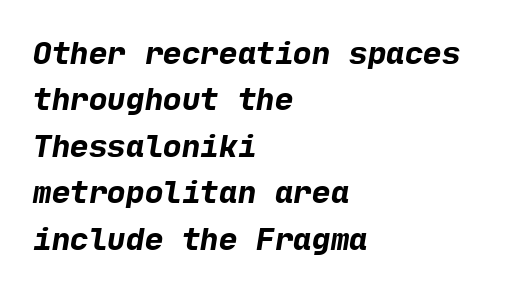
The image shows 31 px bold sans-serif type; set left-aligned, normal line spacing (1.5x), normal letter spacing, not underlined; low stroke contrast and a medium x-height.
